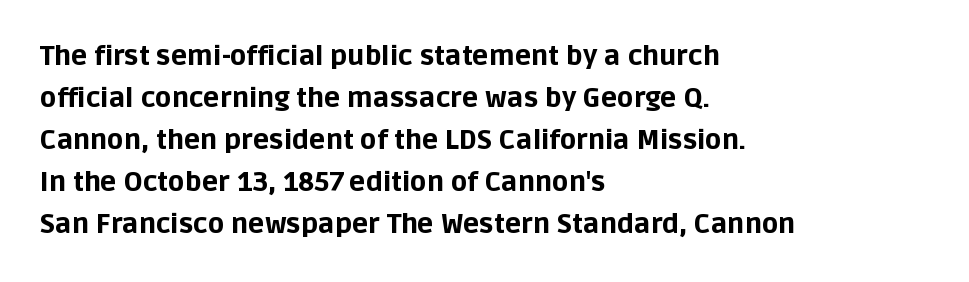
The image shows 27 px bold type, upright; set left-aligned, normal line spacing (1.56x), normal letter spacing, not underlined.
